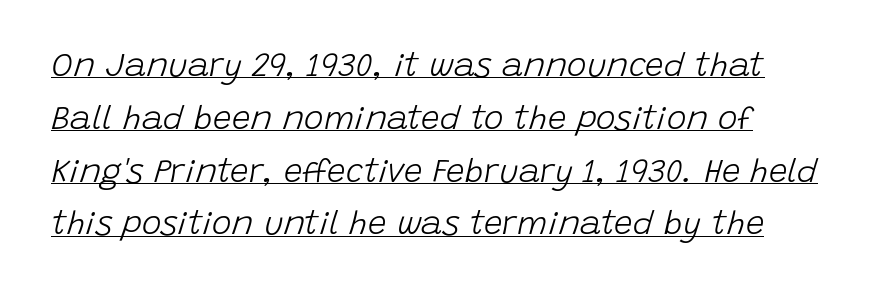
{"italic": "yes", "lean": "right", "slant_degrees": 15, "bold": "no", "weight": "light", "width": "normal", "stroke_contrast": "low", "x_height": "large", "monospaced": "no", "underline": "yes", "line_spacing": "normal", "line_spacing_ratio": 1.6, "letter_spacing": "normal", "letter_spacing_em": 0.0, "glyph_px": 33}
